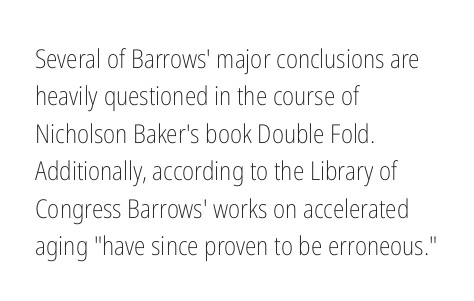
Q: Is the text bold? A: No.
Q: Is the text italic (slanted)? A: No, it is upright.
Q: Is the text underlined? A: No.
Q: How is the paragraph aligned? A: Left-aligned.
Q: Is the spacing between letters normal or unusually wide? A: Normal.
Q: Is the spacing between lines tight, normal or loose? A: Normal.
